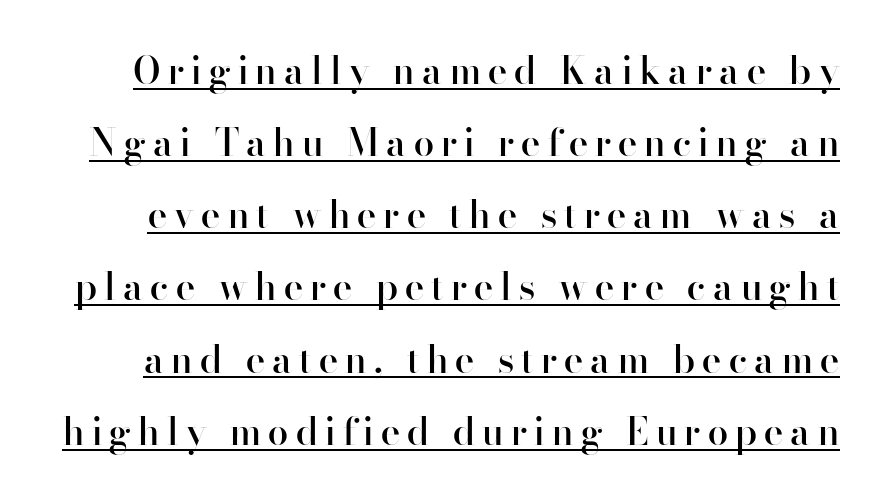
Q: Is the text bold? A: Semi-bold.
Q: Is the text italic (slanted)? A: No, it is upright.
Q: Is the typeface a serif or a sans-serif typeface? A: Sans-serif.
Q: Is the text underlined? A: Yes.
Q: Is the spacing between letters normal or unusually wide? A: Unusually wide.
Q: Is the spacing between lines tight, normal or loose? A: Loose.
Q: Width (condensed, normal, or wide)? A: Normal.
Q: Stroke contrast? A: High.
Q: x-height? A: Small.
Q: Monospaced? A: No.
